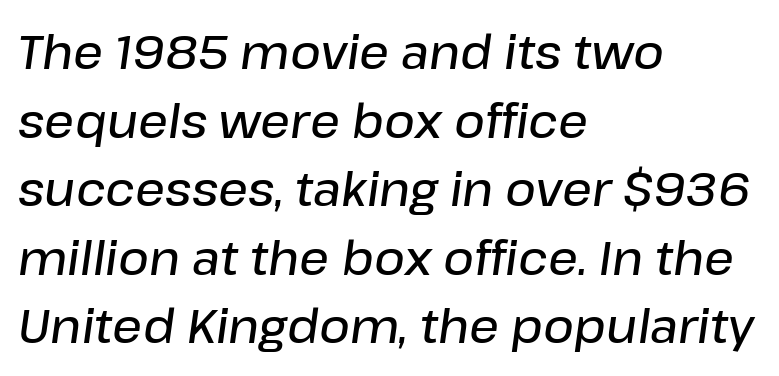
The image shows 47 px semibold type, italic (leaning right); set left-aligned, normal line spacing (1.46x), normal letter spacing, not underlined; low stroke contrast and a medium x-height.
